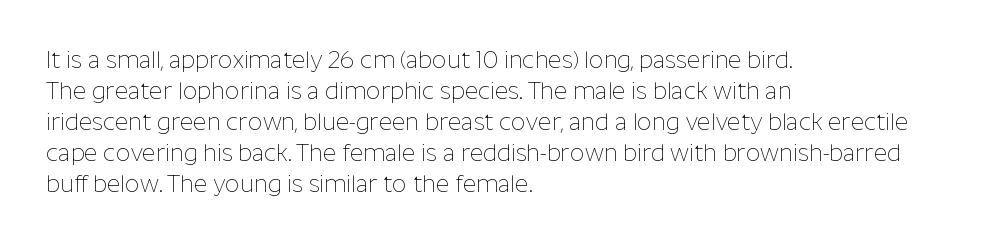
{"italic": "no", "bold": "no", "underline": "no", "align": "left", "line_spacing": "normal", "line_spacing_ratio": 1.35, "letter_spacing": "normal", "letter_spacing_em": 0.0, "glyph_px": 23}
